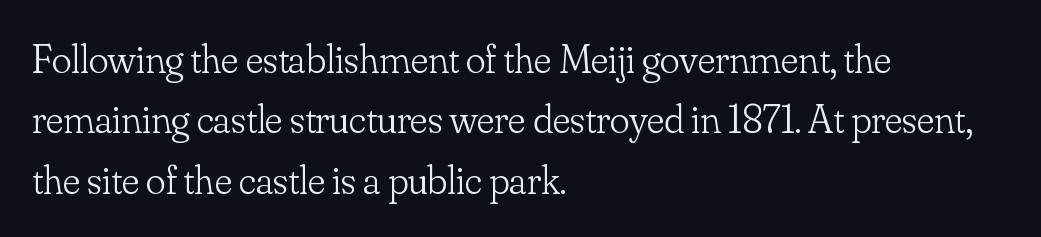
The image shows 41 px light serif type, upright; set left-aligned, normal line spacing (1.47x), normal letter spacing, not underlined; low stroke contrast and a small x-height.
